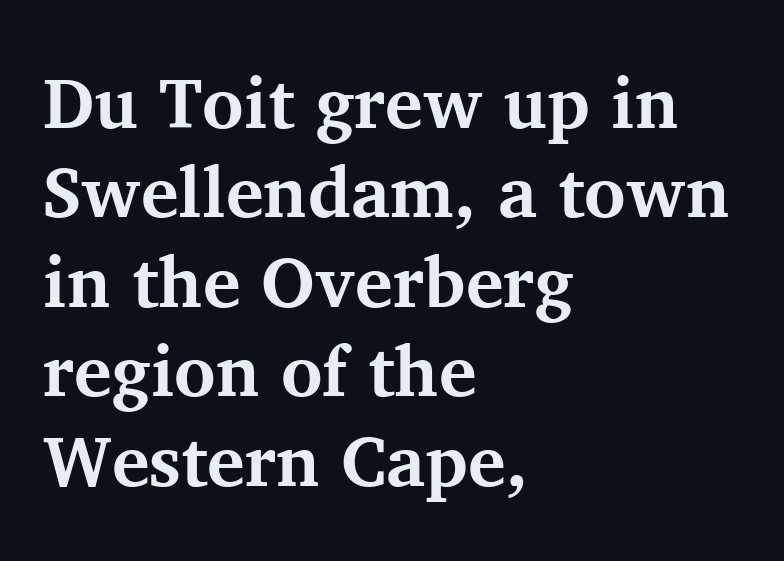
{"serif": "yes", "italic": "no", "bold": "yes", "weight": "bold", "width": "normal", "stroke_contrast": "medium", "x_height": "medium", "monospaced": "no", "underline": "no", "align": "left", "line_spacing": "normal", "line_spacing_ratio": 1.26, "letter_spacing": "normal", "letter_spacing_em": 0.0, "glyph_px": 71}
